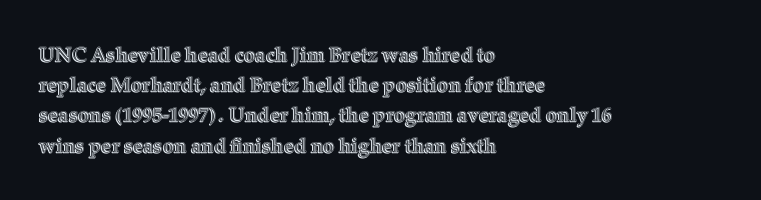
The image shows 20 px text type, upright; set left-aligned, normal line spacing (1.51x), normal letter spacing, not underlined.
